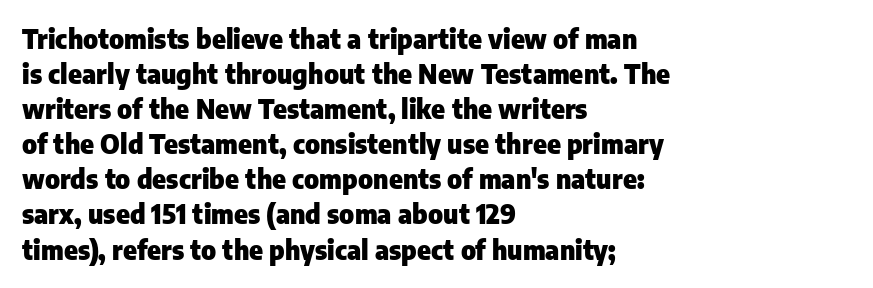
Spacing between characters is what you'd get straight out of the box. If you drew a line through each stem, it would be perfectly vertical. Which margin do the lines hug? The left one — the right edge is uneven. Leading: standard. Is the type bold? Yes — the strokes are clearly thick and heavy.
